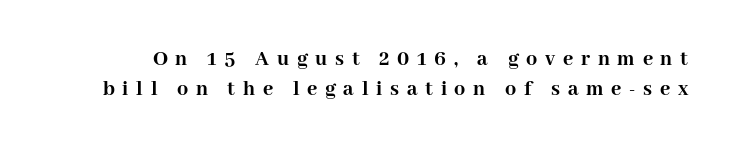
Q: Is the text bold? A: Yes.
Q: Is the text italic (slanted)? A: No, it is upright.
Q: Is the text underlined? A: No.
Q: Is the spacing between letters normal or unusually wide? A: Unusually wide.
Q: Is the spacing between lines tight, normal or loose? A: Normal.
